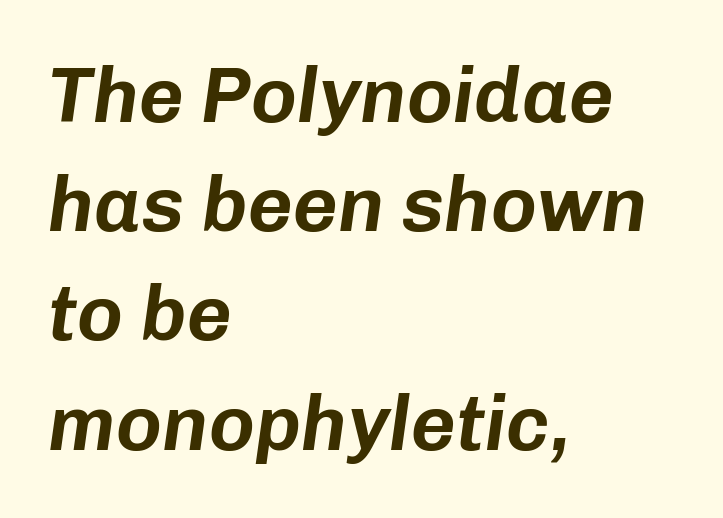
The image shows 78 px text type, italic (leaning right); set left-aligned, normal line spacing (1.4x), normal letter spacing, not underlined; low stroke contrast and a medium x-height.
